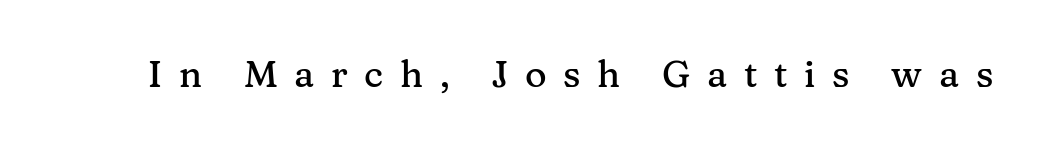
{"serif": "yes", "italic": "no", "width": "normal", "stroke_contrast": "medium", "x_height": "medium", "monospaced": "no", "underline": "no", "letter_spacing": "wide", "letter_spacing_em": 0.45, "glyph_px": 37}
